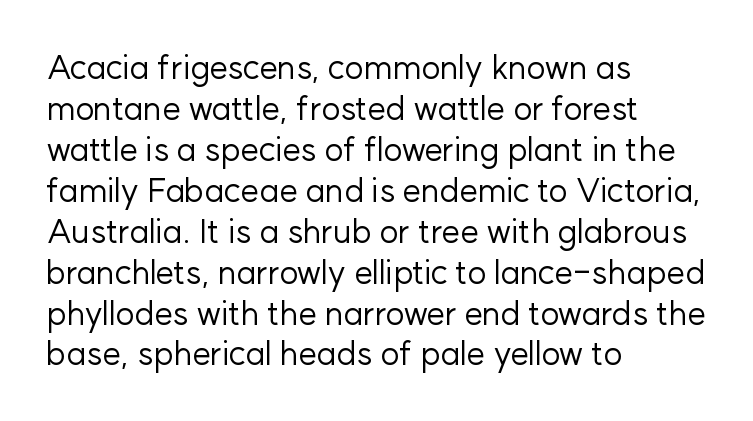
Do the characters align in a grid? No, the font is proportional. This sample uses plain, unmodified letter spacing. The lettering stays uniformly vertical, giving the passage a roman look. A bare baseline throughout the passage. Font category for this specimen: sans-serif. Ink coverage per letter is moderate at most.
